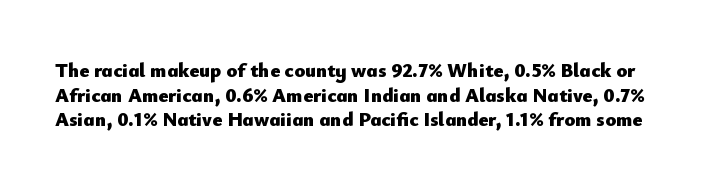
Q: Is the text bold? A: Yes.
Q: Is the text italic (slanted)? A: No, it is upright.
Q: Is the text underlined? A: No.
Q: Is the spacing between letters normal or unusually wide? A: Normal.
